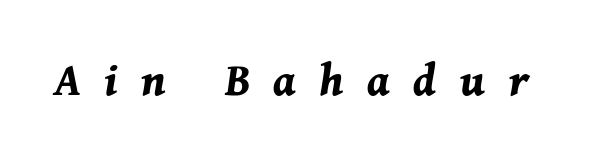
This rendering widens character spacing well past its baseline value. Notice how thick the strokes are: this is what a full bold looks like. Nobody drew a line under any word here. The typography opts for an oblique posture over an upright one. Here the designer chose a conventional face with non-uniform glyph widths.
